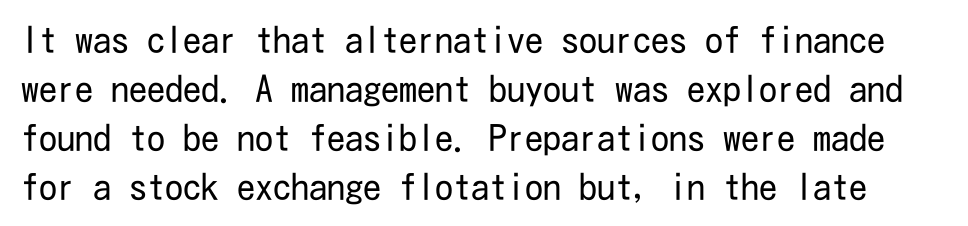
{"serif": "no", "italic": "no", "bold": "no", "weight": "regular", "width": "condensed", "stroke_contrast": "low", "x_height": "medium", "underline": "no", "line_spacing": "normal", "line_spacing_ratio": 1.36, "letter_spacing": "normal", "letter_spacing_em": 0.0, "glyph_px": 36}
